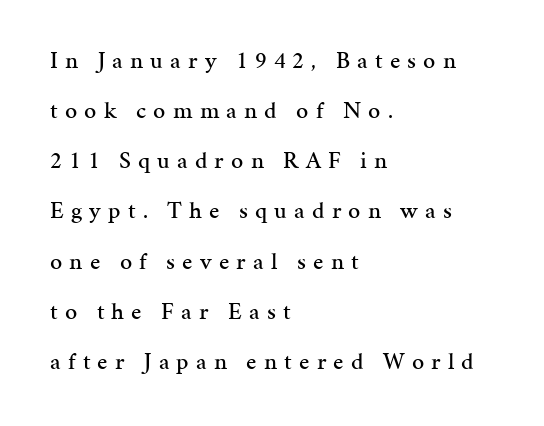
The image shows 24 px text type, upright; set left-aligned, loose line spacing (2.09x), unusually wide letter spacing (+0.3 em), not underlined.
